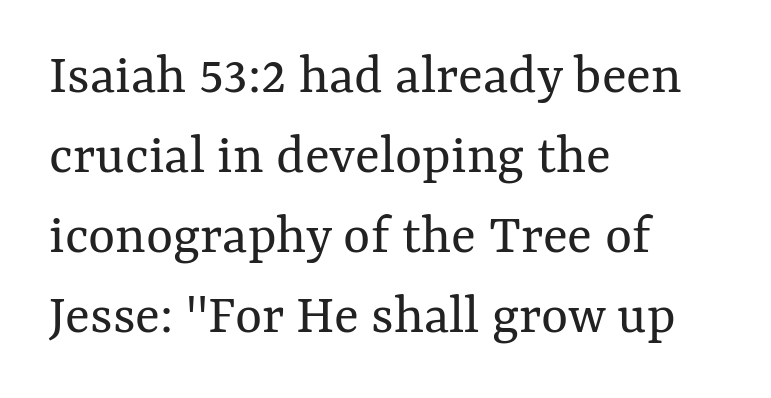
Q: Is the text bold? A: No.
Q: Is the text italic (slanted)? A: No, it is upright.
Q: Is the text underlined? A: No.
Q: How is the paragraph aligned? A: Left-aligned.
Q: Is the spacing between letters normal or unusually wide? A: Normal.
Q: Is the spacing between lines tight, normal or loose? A: Normal.
Q: Width (condensed, normal, or wide)? A: Normal.
Q: Stroke contrast? A: Medium.
Q: x-height? A: Medium.
Q: Monospaced? A: No.
